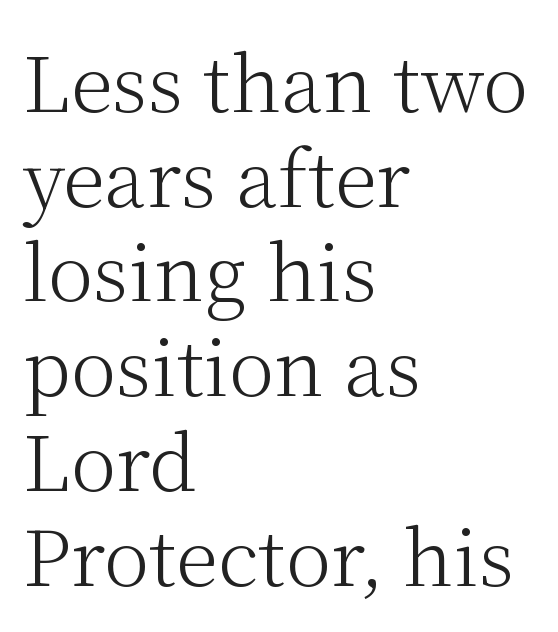
Is there any slant? The stems are plumb. This rendering leaves character spacing at its baseline value. Each line starts at the same left margin while the right side varies. In terms of letterform style, serifs are clearly present. Vertical stems look standard width or narrower in stroke.
